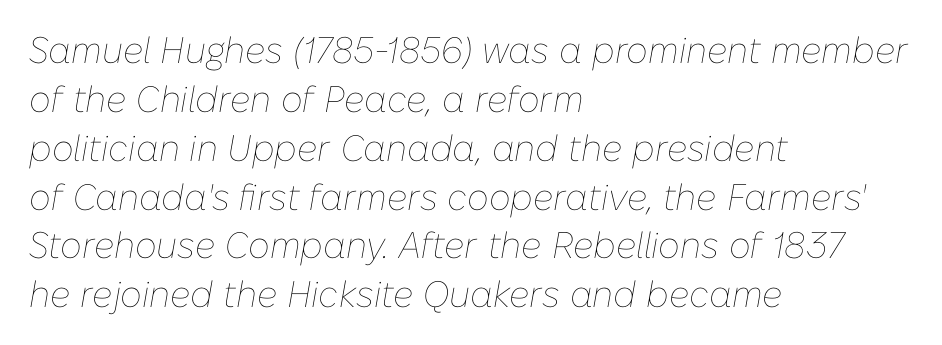
The image shows 37 px thin type, italic (leaning right); set left-aligned, normal line spacing (1.32x), normal letter spacing, not underlined; low stroke contrast and a medium x-height.
